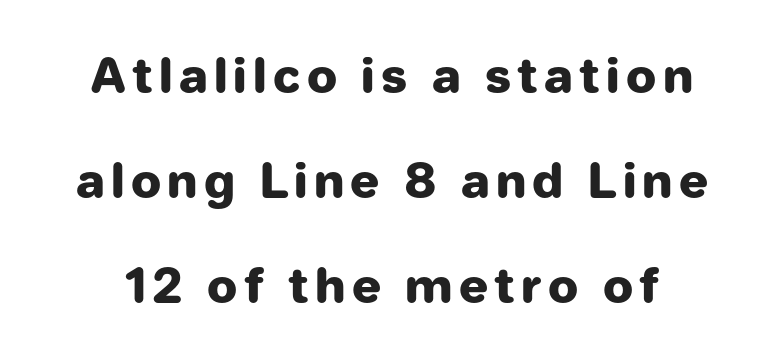
The lettering holds an erect, upright posture throughout. Typesetter's note: full bold, strokes at maximum text heaviness. The strip under each line holds only bare page. Are there feet on the stems? There aren't — it's a sans. What's the leading like? Stretched, with rows far apart. Here the designer chose a conventional face with non-uniform glyph widths.
